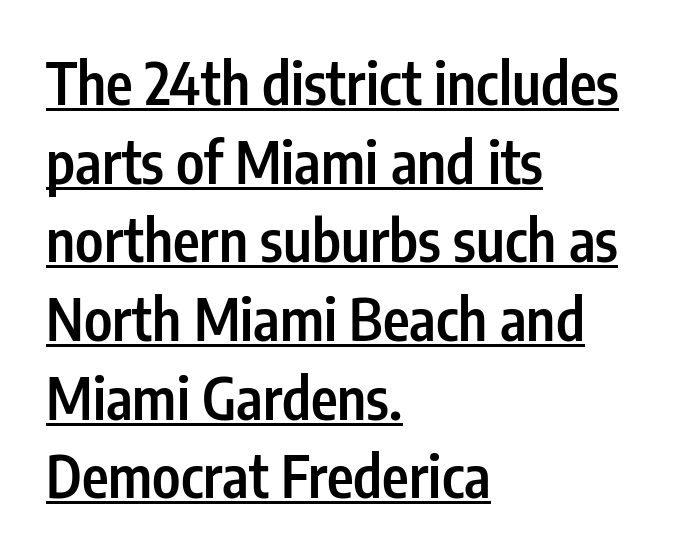
Leading matches the norm, producing a regular column. A typesetter would label this face a sans. Upright lettering throughout. Students, observe the line beneath the letters — that is underlining. Slightly chunky letters — semibold, I'd say, not full bold.
